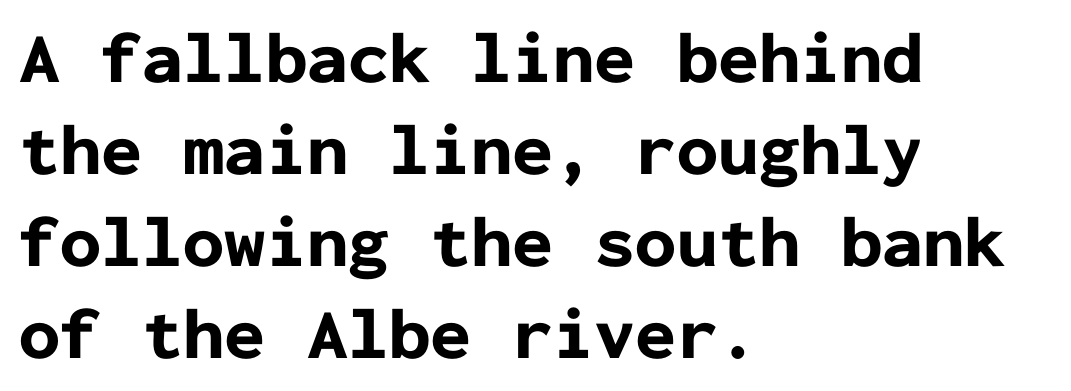
The font's upright variant was chosen for this text. Characters follow at the spacing the type designer built in. The rendering uses typewriter-style spacing with identical character cells. Summary of vertical rhythm: regular, with standard interline spacing. Students, this is bold: see how much ink each stroke carries.
